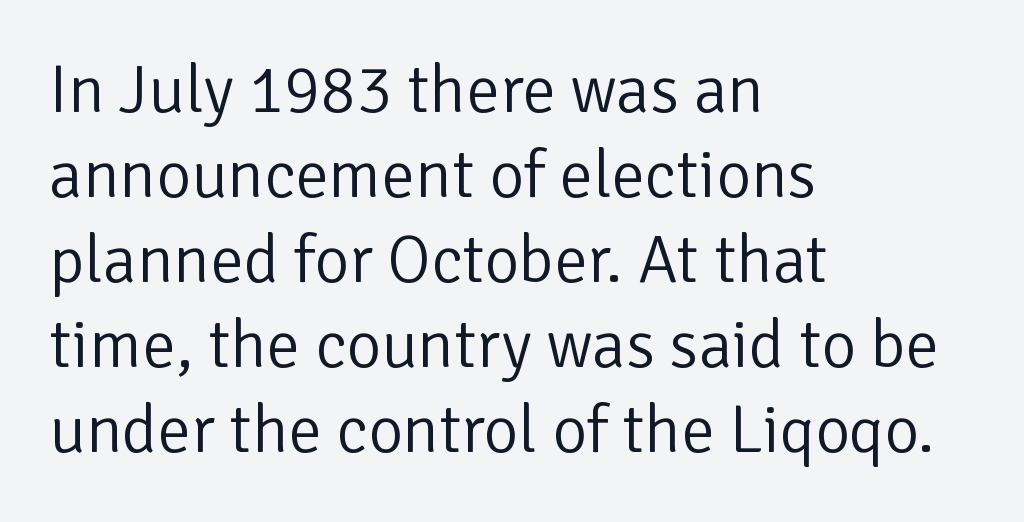
No extra tracking has been applied to these lines. Alignment: flush left. This is sans-serif lettering, the kind often seen on screens and signage. When letters stand straight like this, we call the style roman or upright. No extra ink here — the face is not bold.
